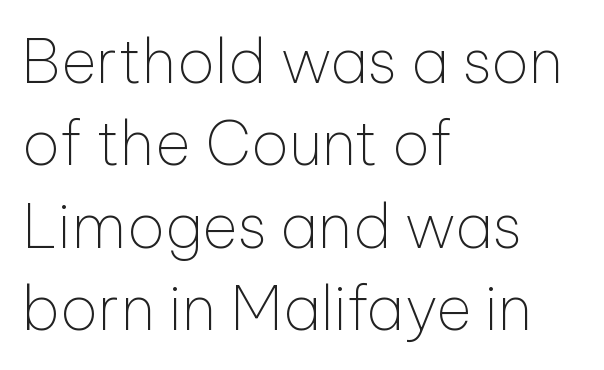
Q: Is the text bold? A: No.
Q: Is the text italic (slanted)? A: No, it is upright.
Q: Is the typeface a serif or a sans-serif typeface? A: Sans-serif.
Q: Is the text underlined? A: No.
Q: How is the paragraph aligned? A: Left-aligned.
Q: Is the spacing between letters normal or unusually wide? A: Normal.
Q: Is the spacing between lines tight, normal or loose? A: Normal.
Q: Width (condensed, normal, or wide)? A: Normal.
Q: Stroke contrast? A: Low.
Q: x-height? A: Medium.
Q: Monospaced? A: No.
